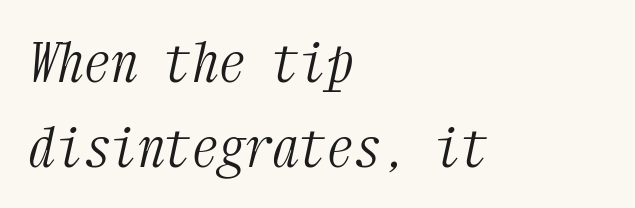
{"serif": "yes", "italic": "yes", "lean": "right", "slant_degrees": 12, "bold": "no", "weight": "light", "width": "condensed", "stroke_contrast": "medium", "x_height": "medium", "monospaced": "yes", "underline": "no", "align": "left", "line_spacing": "normal", "line_spacing_ratio": 1.57, "letter_spacing": "normal", "letter_spacing_em": 0.0, "glyph_px": 54}
